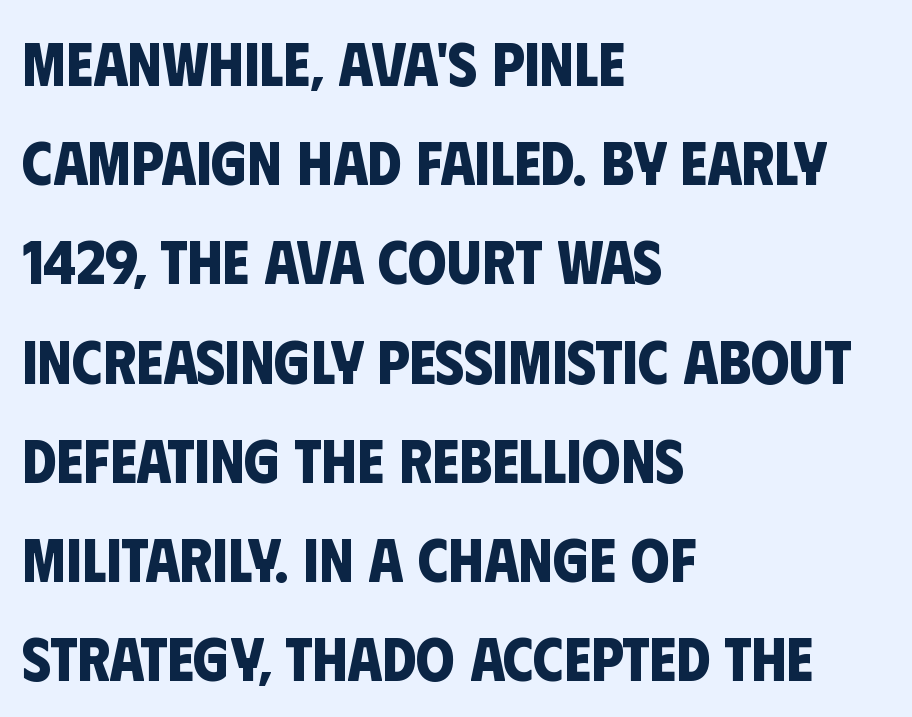
{"serif": "no", "bold": "yes", "weight": "bold", "width": "condensed", "stroke_contrast": "low", "x_height": "large", "monospaced": "no", "underline": "no", "align": "left", "line_spacing": "normal", "line_spacing_ratio": 1.6, "letter_spacing": "normal", "letter_spacing_em": 0.0, "glyph_px": 62}
